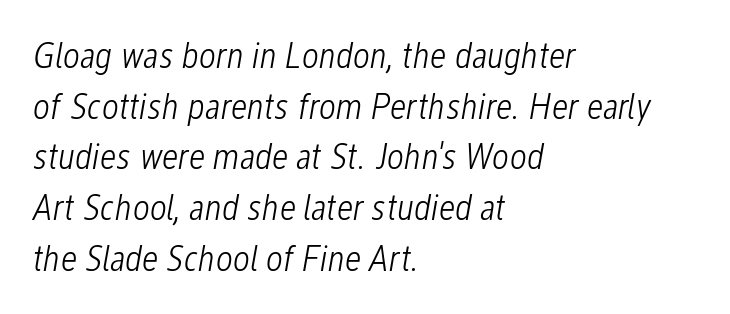
The image shows 37 px light, condensed type, italic (leaning right); set left-aligned, normal line spacing (1.37x), normal letter spacing, not underlined; low stroke contrast and a medium x-height.
